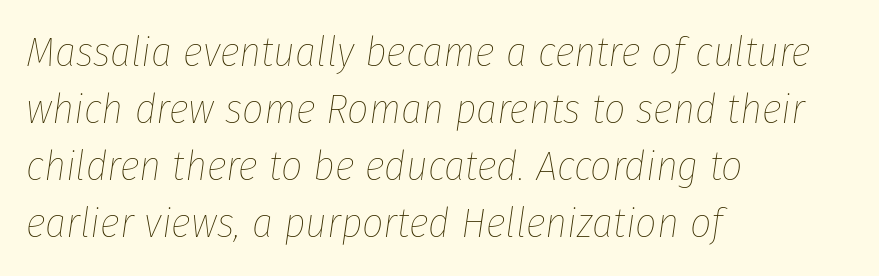
The strip under each line holds only bare page. The rows are spaced the way most documents space them. Between one letter and the next there's only the usual sliver of space. Short and long lines alike share a common starting point at left. This sample has the flowing, uneven cadence of proportional lettering.
